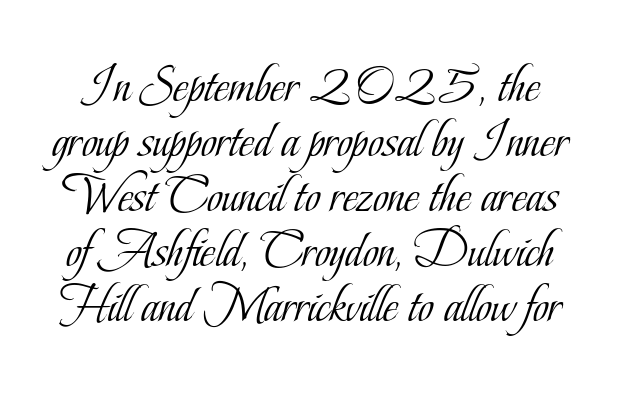
{"serif": "yes", "bold": "no", "weight": "light", "width": "condensed", "stroke_contrast": "low", "x_height": "small", "monospaced": "no", "underline": "no", "line_spacing": "tight", "line_spacing_ratio": 1.04, "letter_spacing": "normal", "letter_spacing_em": 0.0, "glyph_px": 53}
